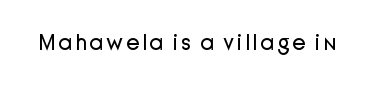
Q: Is the text bold? A: No.
Q: Is the text italic (slanted)? A: No, it is upright.
Q: Is the text underlined? A: No.
